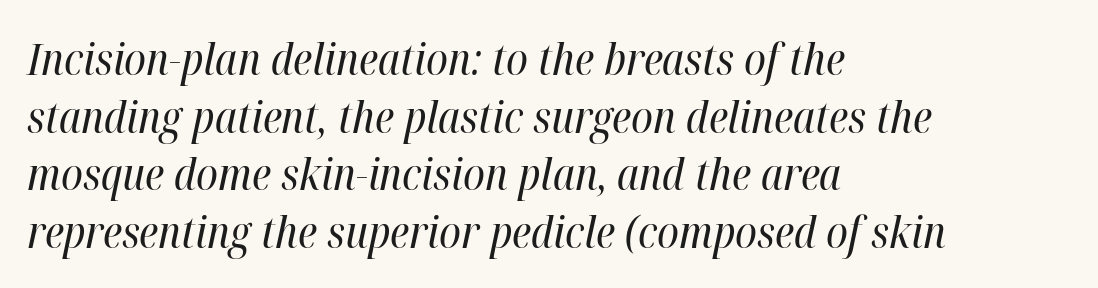
The image shows 44 px regular-weight, condensed type, italic (leaning right); set left-aligned, normal line spacing (1.31x), normal letter spacing, not underlined; high stroke contrast and a medium x-height.
